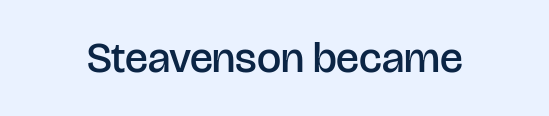
Serifs: no, the terminals of the letterforms are clean. The tracking reads as untouched default to a designer's eye. Words float on clear page, feet unadorned. Typesetter's note: demi weight, one step under bold. Italic? Not at all — the glyphs are vertical. Do the characters align in a grid? No, the font is proportional.
